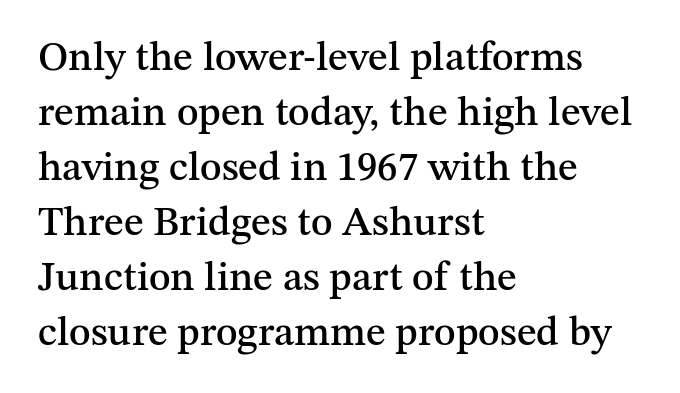
Proportional: the letters do not fall into vertical columns. The leading is moderate, giving the passage an even texture. Font category for this specimen: serif. This is roman type, the default non-slanted kind. The zone under the glyphs is completely vacant. Caption: multi-line text, flush left, ragged right.
